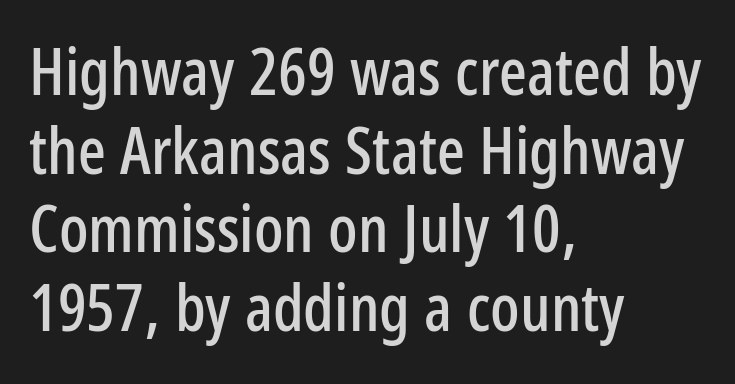
Q: Is the text italic (slanted)? A: No, it is upright.
Q: Is the typeface a serif or a sans-serif typeface? A: Sans-serif.
Q: Is the text underlined? A: No.
Q: How is the paragraph aligned? A: Left-aligned.
Q: Is the spacing between letters normal or unusually wide? A: Normal.
Q: Width (condensed, normal, or wide)? A: Condensed.
Q: Stroke contrast? A: Low.
Q: x-height? A: Medium.
Q: Monospaced? A: No.
